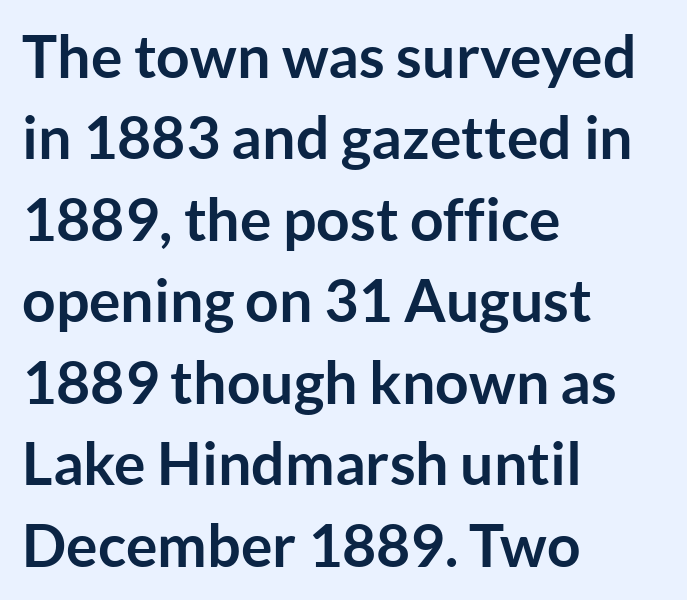
{"serif": "no", "italic": "no", "bold": "yes", "weight": "semibold", "width": "normal", "stroke_contrast": "low", "x_height": "medium", "monospaced": "no", "underline": "no", "align": "left", "line_spacing": "normal", "line_spacing_ratio": 1.38, "letter_spacing": "normal", "letter_spacing_em": 0.0, "glyph_px": 59}
